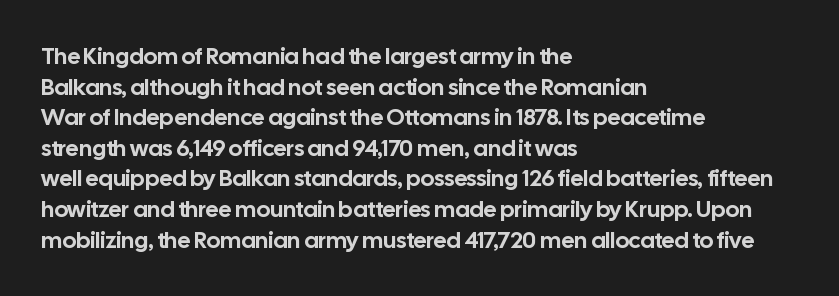
The image shows 23 px text type, upright; set left-aligned, normal line spacing (1.33x), normal letter spacing, not underlined.
